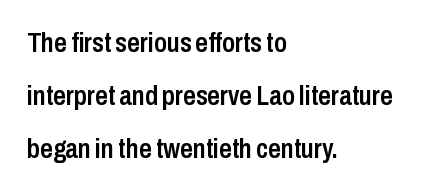
{"serif": "no", "italic": "no", "bold": "semi", "weight": "semibold", "width": "condensed", "stroke_contrast": "low", "x_height": "medium", "monospaced": "no", "underline": "no", "align": "left", "line_spacing": "loose", "line_spacing_ratio": 1.9, "letter_spacing": "normal", "letter_spacing_em": 0.0, "glyph_px": 28}
